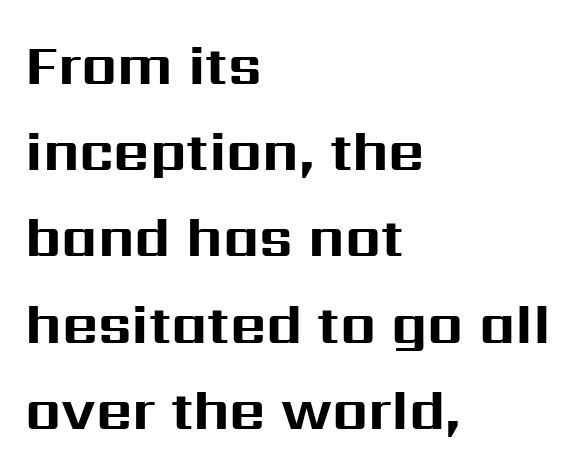
{"serif": "no", "italic": "no", "bold": "yes", "weight": "bold", "width": "normal", "stroke_contrast": "medium", "x_height": "medium", "monospaced": "no", "underline": "no", "align": "left", "line_spacing": "normal", "line_spacing_ratio": 1.54, "letter_spacing": "normal", "letter_spacing_em": 0.0, "glyph_px": 56}
